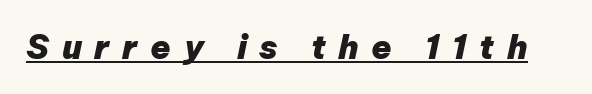
The image shows 33 px heavy type, italic (leaning right); set unusually wide letter spacing (+0.38 em), underlined; low stroke contrast and a medium x-height.
